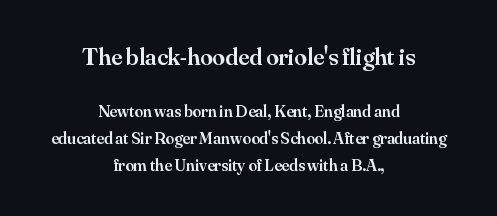
{"italic": "no", "bold": "semi", "underline": "no", "align": "center", "line_spacing": "normal", "line_spacing_ratio": 1.59, "letter_spacing": "normal", "letter_spacing_em": 0.0, "larger_block": "first", "size_ratio": 1.47, "glyph_px": 25}
